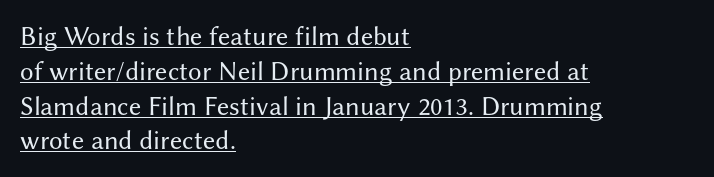
The image shows 27 px text type, upright; set left-aligned, normal line spacing (1.29x), normal letter spacing, underlined.
